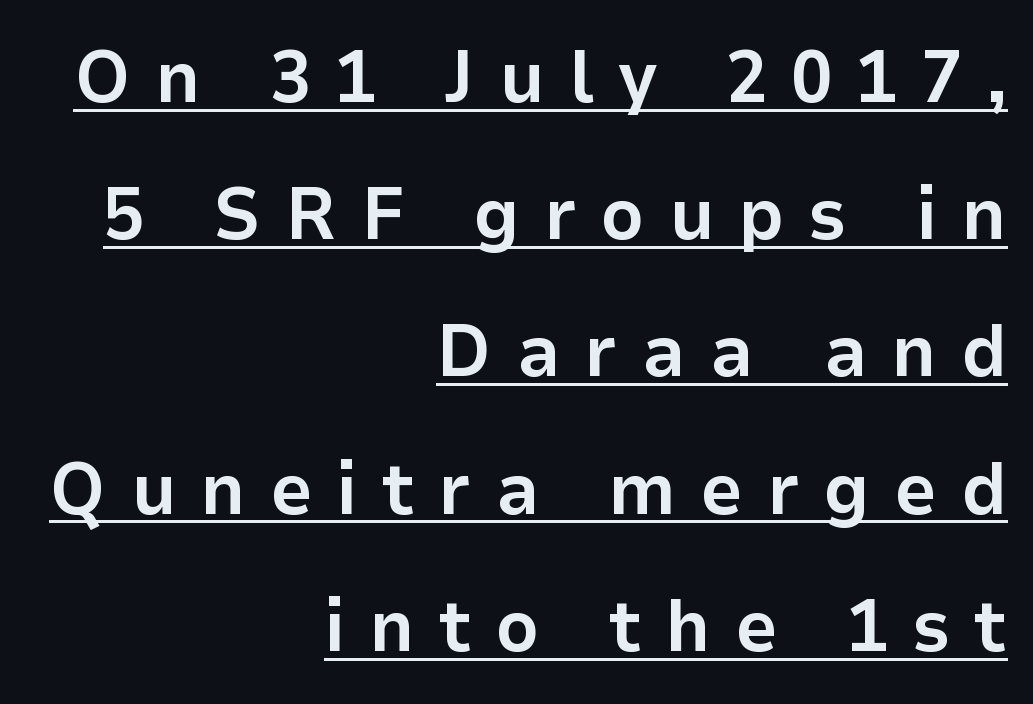
Glance below the letters and you will spot a drawn line. Serifs: no, the terminals of the letterforms are clean. Spacing verdict: proportional, widths tailored to each character. Tall strokes in this sample are plumb rather than angled. The rendering uses a bold face; every stroke is thick and dark.
